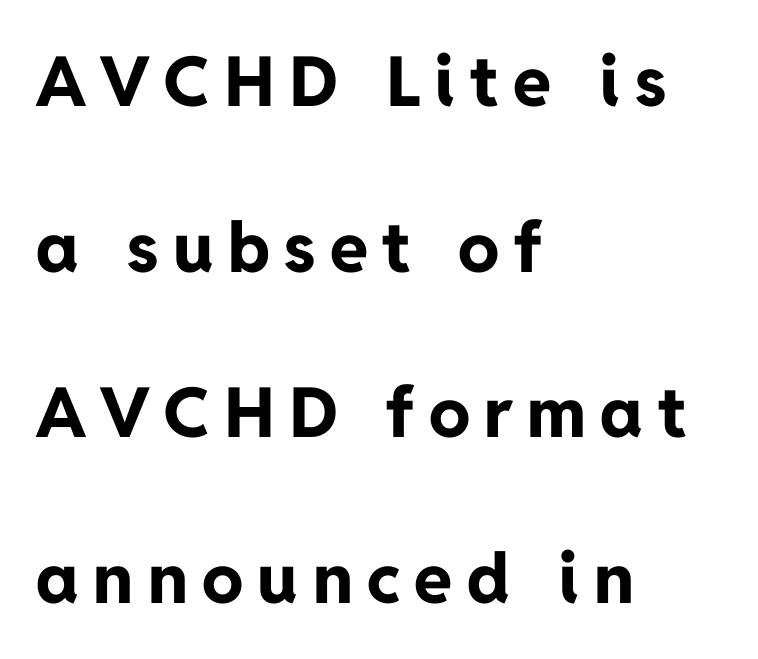
Each letter keeps its own natural width here, so spacing adapts to shape. Vertical strokes here are truly vertical. These lines are composed in type without serifs. Thick stems and heavy bowls — unmistakably bold.
